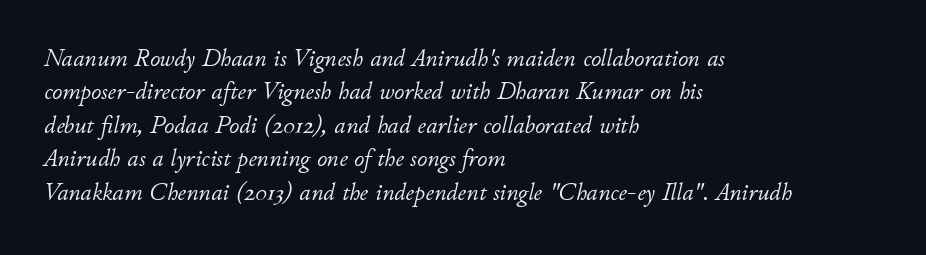
Q: Is the text bold? A: No.
Q: Is the text italic (slanted)? A: Yes, it leans right by about 11 degrees.
Q: Is the text underlined? A: No.
Q: How is the paragraph aligned? A: Left-aligned.
Q: Is the spacing between letters normal or unusually wide? A: Normal.
Q: Is the spacing between lines tight, normal or loose? A: Normal.
